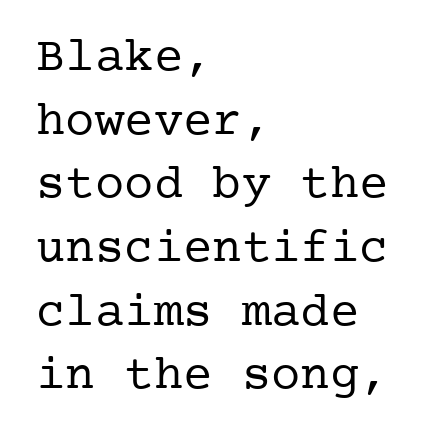
The image shows 49 px regular-weight serif type, upright; set left-aligned, normal line spacing (1.3x), normal letter spacing, not underlined; low stroke contrast and a medium x-height.
